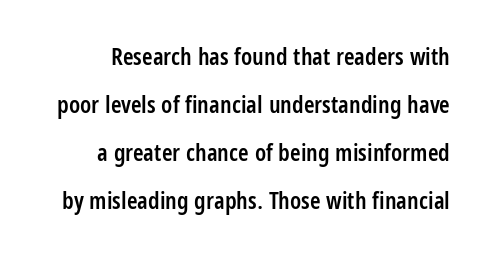
Q: Is the text bold? A: Semi-bold.
Q: Is the text italic (slanted)? A: No, it is upright.
Q: Is the text underlined? A: No.
Q: Is the spacing between letters normal or unusually wide? A: Normal.
Q: Is the spacing between lines tight, normal or loose? A: Loose.
